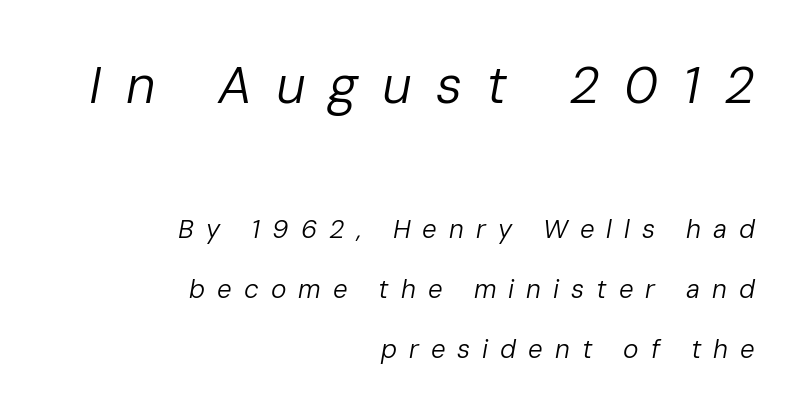
The image shows 52 px regular-weight type, italic (leaning right); set right-aligned, loose line spacing (2.3x), unusually wide letter spacing (+0.46 em), not underlined; the first (top) block is 2.0x larger; low stroke contrast and a medium x-height.
